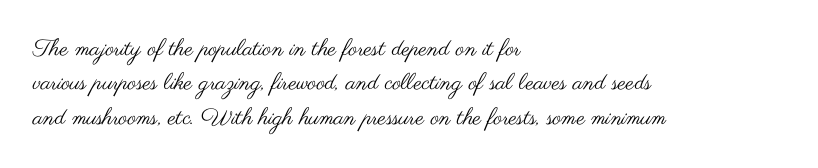
The image shows 23 px text type; set left-aligned, normal line spacing (1.5x), normal letter spacing, not underlined.
